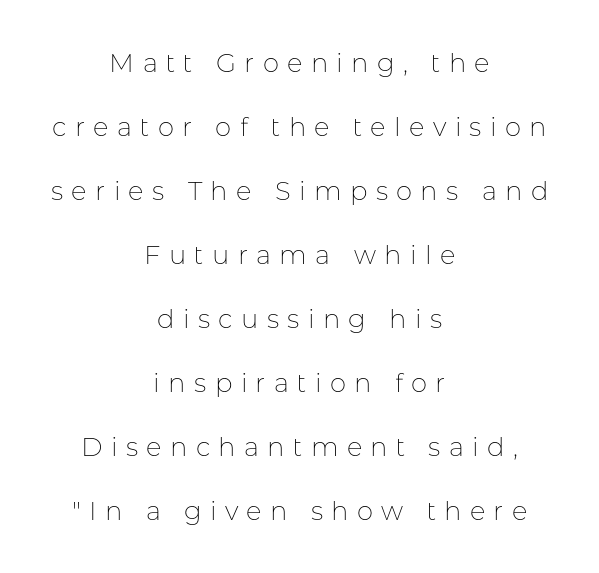
A typesetter would call this leading open, well beyond the default. No extra ink here — the face is not bold. Words appear elongated and porous because spacing is wide. The passage shown is not underscored anywhere.
